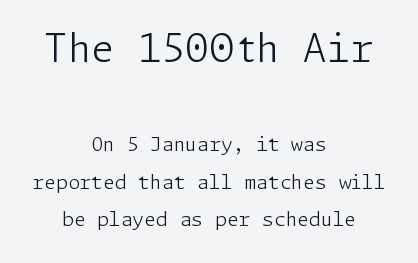
Teacher's note: observe the equal gaps on both sides — that is centered alignment. Descenders hang freely into open space. No heavy texture on the line: the type isn't bold. The letters carry no serifs — their stems end cleanly without finishing strokes. Each word holds together tightly as a unit, with standard inter-letter gaps. The letters in the upper block stand taller than those in the block below.
